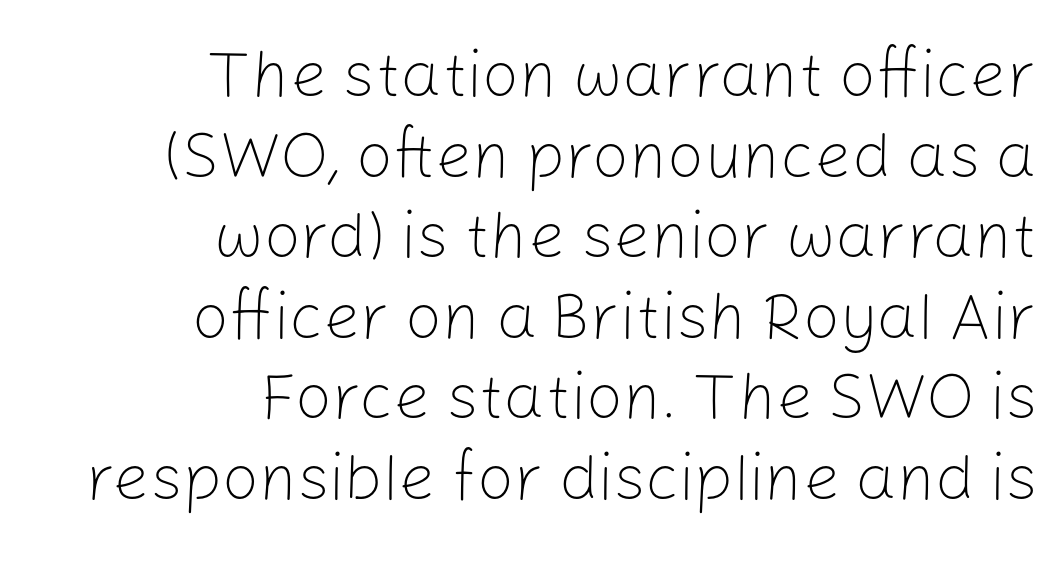
Ordinary non-slanted type is in use. The font family rendered here belongs to the sans-serif group. Weight: regular or lighter. Decoration check: the copy has no underline.
